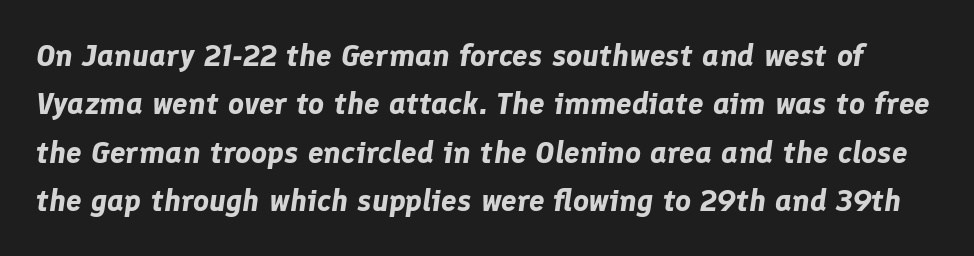
{"italic": "yes", "lean": "right", "slant_degrees": 8, "bold": "yes", "weight": "bold", "width": "normal", "stroke_contrast": "low", "x_height": "medium", "monospaced": "no", "underline": "no", "line_spacing": "normal", "line_spacing_ratio": 1.56, "letter_spacing": "normal", "letter_spacing_em": 0.0, "glyph_px": 31}
